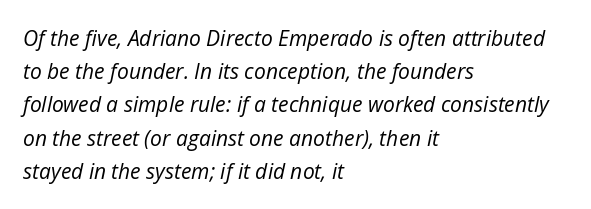
The typeface has the unassuming heft of standard copy or less. Inter-character spacing is left at the font's built-in metrics. Decoration check: the copy has no underline. Compared with a centered layout, this one pins lines to the left instead.
